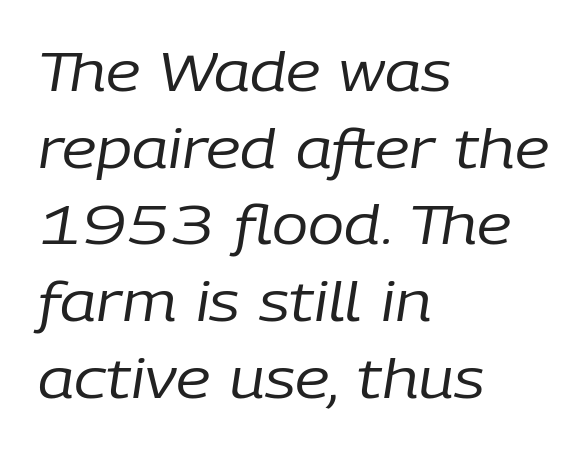
The image shows 54 px regular-weight type, italic (leaning right); set left-aligned, normal line spacing (1.42x), normal letter spacing, not underlined; low stroke contrast and a medium x-height.
